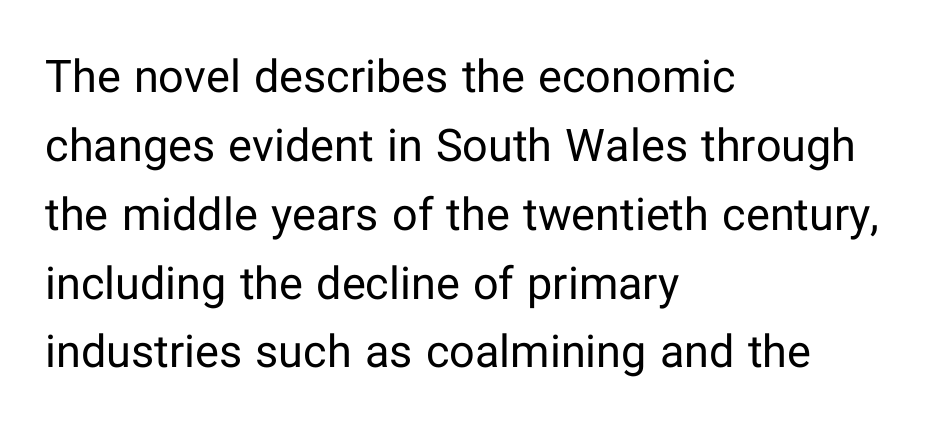
The image shows 45 px regular-weight sans-serif type, upright; set left-aligned, normal line spacing (1.53x), normal letter spacing, not underlined; low stroke contrast and a medium x-height.
